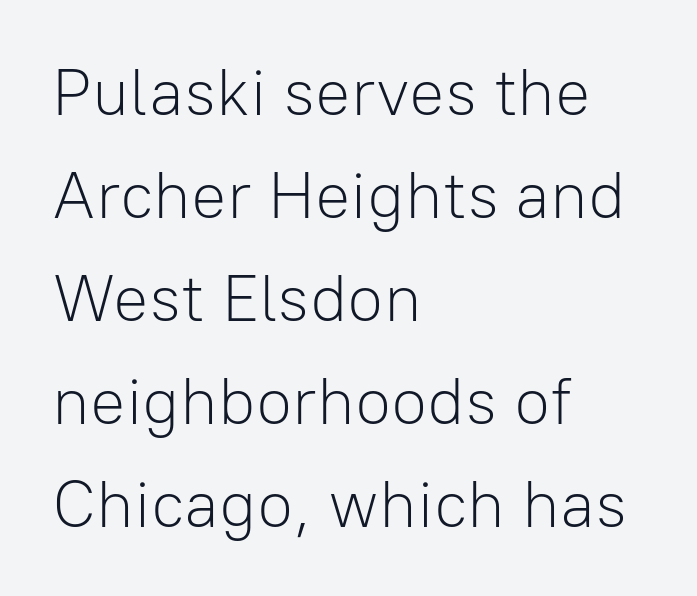
A roman cut, with each character standing at attention. Inter-character spacing is left at the font's built-in metrics. Type style note: lacks serifs. This block has exactly the height ordinary leading produces.
